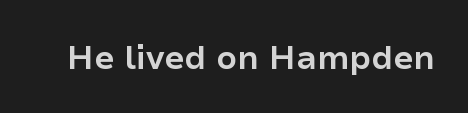
You'd pick this weight for a headline — it's a proper bold. I'd call this a sans setting — the letters go barefoot. The area under the type is left untouched. Spacing verdict: proportional, widths tailored to each character. The line texture is even and compact thanks to regular tracking. These lines were composed using upright roman letters.
